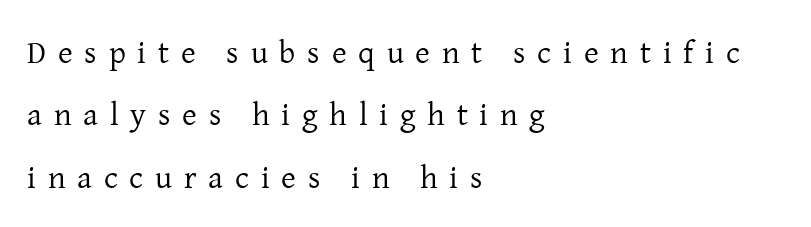
Q: Is the text bold? A: No.
Q: Is the text italic (slanted)? A: No, it is upright.
Q: Is the typeface a serif or a sans-serif typeface? A: Serif.
Q: Is the text underlined? A: No.
Q: How is the paragraph aligned? A: Left-aligned.
Q: Is the spacing between letters normal or unusually wide? A: Unusually wide.
Q: Is the spacing between lines tight, normal or loose? A: Loose.
Q: Width (condensed, normal, or wide)? A: Normal.
Q: Stroke contrast? A: Low.
Q: x-height? A: Medium.
Q: Monospaced? A: No.
